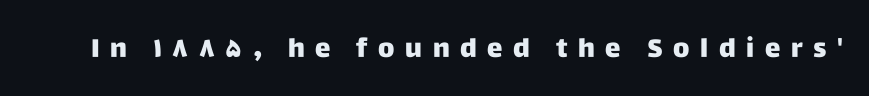
The image shows 26 px text type, upright; set unusually wide letter spacing (+0.41 em), not underlined.
